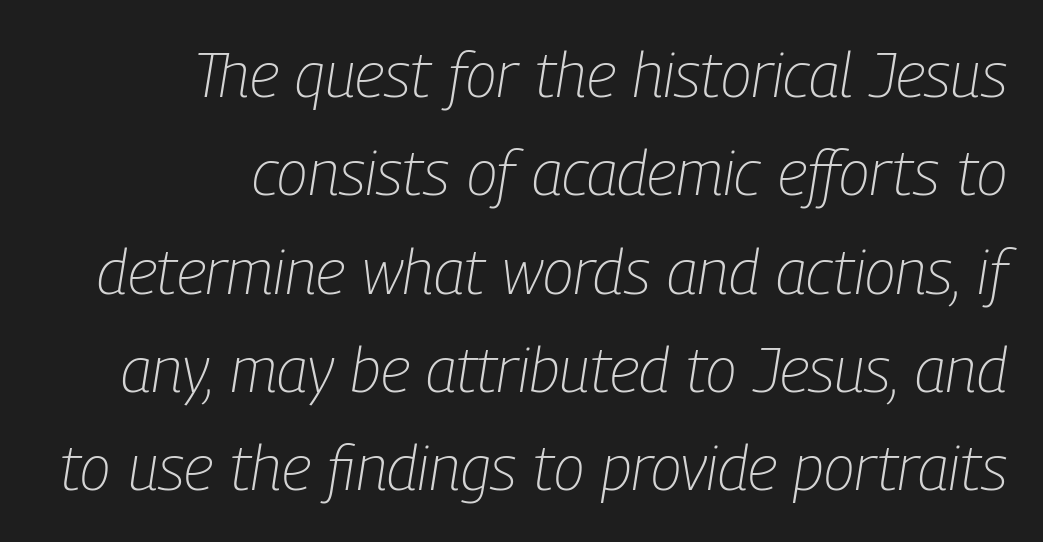
The image shows 63 px light, condensed type, italic (leaning right); set right-aligned, normal line spacing (1.56x), normal letter spacing, not underlined; low stroke contrast and a medium x-height.
